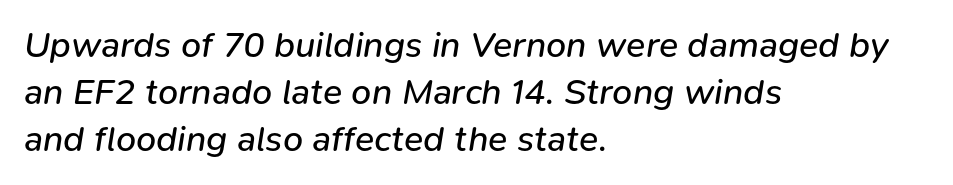
{"italic": "yes", "lean": "right", "slant_degrees": 9, "bold": "no", "weight": "regular", "width": "normal", "stroke_contrast": "low", "x_height": "medium", "monospaced": "no", "underline": "no", "align": "left", "line_spacing": "normal", "line_spacing_ratio": 1.3, "letter_spacing": "normal", "letter_spacing_em": 0.0, "glyph_px": 36}
